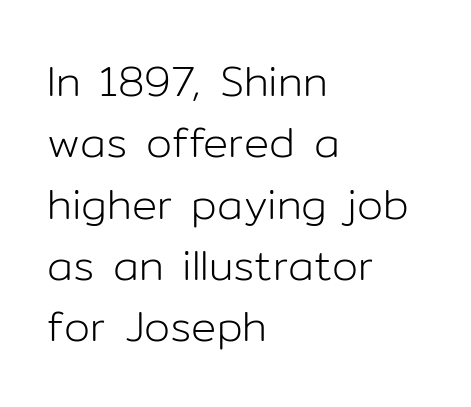
{"serif": "no", "italic": "no", "bold": "no", "weight": "light", "width": "normal", "stroke_contrast": "low", "x_height": "medium", "monospaced": "no", "underline": "no", "align": "left", "line_spacing": "normal", "line_spacing_ratio": 1.46, "letter_spacing": "normal", "letter_spacing_em": 0.0, "glyph_px": 42}
